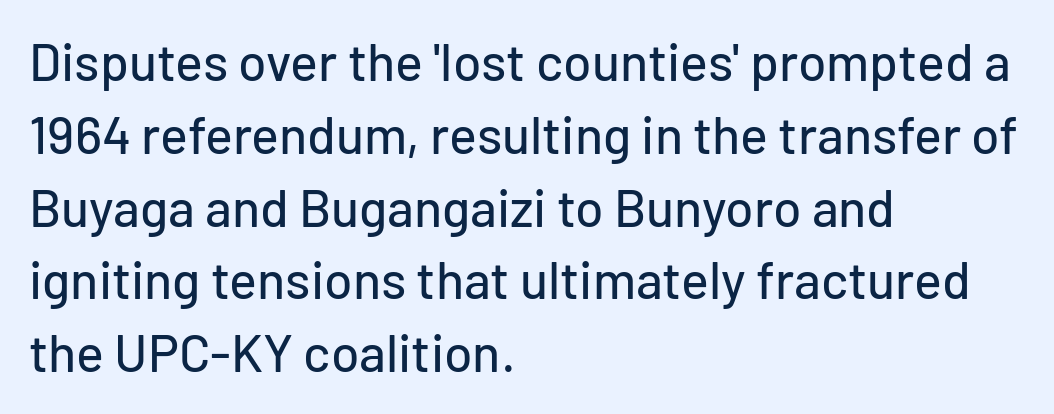
The designer left line spacing at the default. Stroke terminals: plain, sans-serif. This is roman type, the default non-slanted kind. The words here are not underlined. Line starts are locked; line ends wander. A typesetter would call this proportional, since set widths differ per character.
